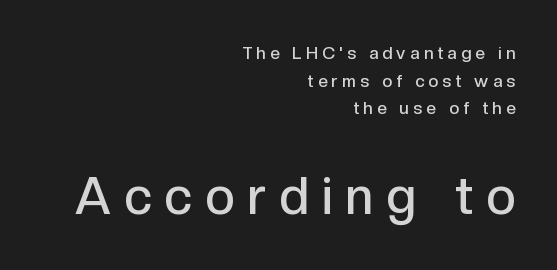
Every character sits straight up, as roman type does. The following chunk of copy outweighs the initial chunk in type size. Interline gaps are of average width in this sample. Line ends are locked; line starts wander. This rendering features lettering with no underline.
